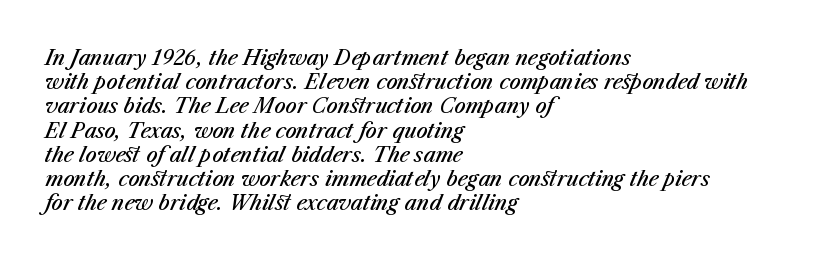
Q: Is the text bold? A: Semi-bold.
Q: Is the text italic (slanted)? A: Yes, it leans right by about 23 degrees.
Q: Is the text underlined? A: No.
Q: How is the paragraph aligned? A: Left-aligned.
Q: Is the spacing between letters normal or unusually wide? A: Normal.
